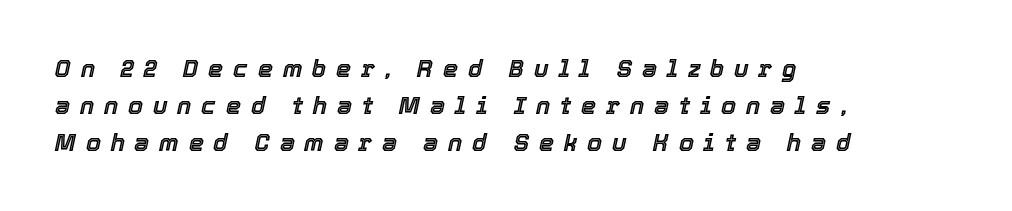
{"italic": "yes", "lean": "right", "slant_degrees": 12, "underline": "no", "align": "left", "line_spacing": "normal", "line_spacing_ratio": 1.54, "letter_spacing": "wide", "letter_spacing_em": 0.41, "glyph_px": 24}
